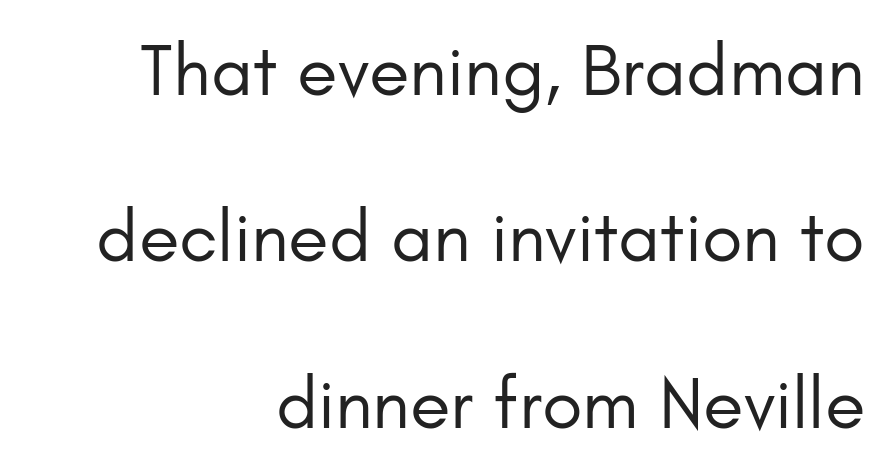
Q: Is the text bold? A: No.
Q: Is the text italic (slanted)? A: No, it is upright.
Q: Is the typeface a serif or a sans-serif typeface? A: Sans-serif.
Q: Is the text underlined? A: No.
Q: How is the paragraph aligned? A: Right-aligned.
Q: Is the spacing between letters normal or unusually wide? A: Normal.
Q: Is the spacing between lines tight, normal or loose? A: Loose.
Q: Width (condensed, normal, or wide)? A: Normal.
Q: Stroke contrast? A: Low.
Q: x-height? A: Small.
Q: Monospaced? A: No.
